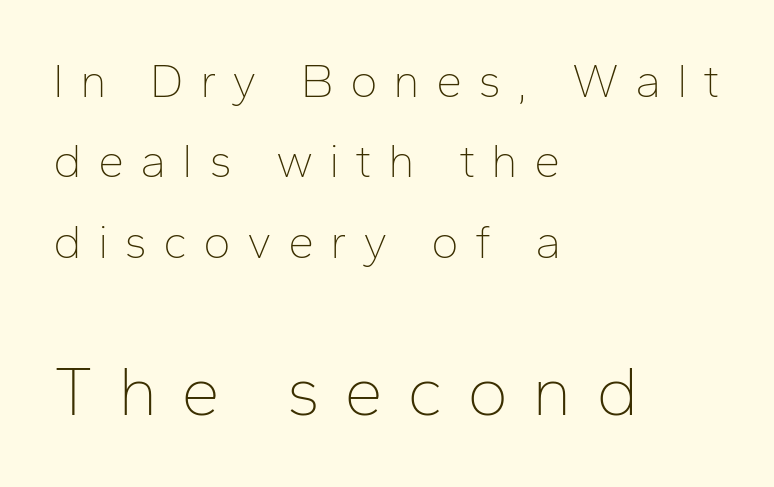
The image shows 70 px thin sans-serif type, upright; set left-aligned, line spacing 1.71x, unusually wide letter spacing (+0.34 em), not underlined; the second (bottom) block is 1.49x larger; low stroke contrast and a medium x-height.
